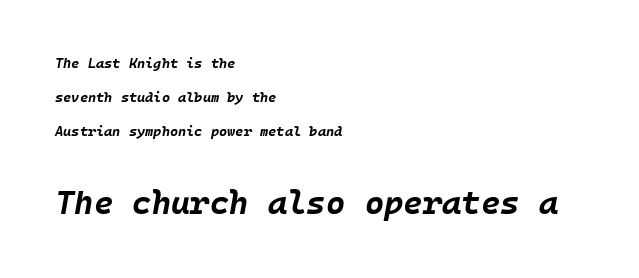
{"italic": "yes", "lean": "right", "slant_degrees": 10, "bold": "yes", "weight": "bold", "width": "normal", "stroke_contrast": "low", "x_height": "large", "underline": "no", "align": "left", "line_spacing": "loose", "line_spacing_ratio": 2.42, "letter_spacing": "normal", "letter_spacing_em": 0.0, "larger_block": "second", "size_ratio": 2.36, "glyph_px": 33}
